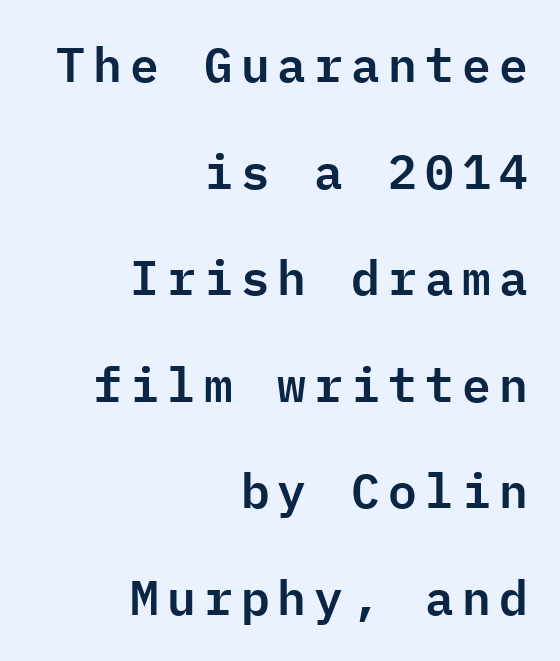
Decoration check: the copy has no underline. Is there any slant? The stems are plumb. The space between consecutive lines is lavish. Teacher's note: observe the even right margin — that is flush-right alignment. Examine the stroke ends and you'll find no serifs.
